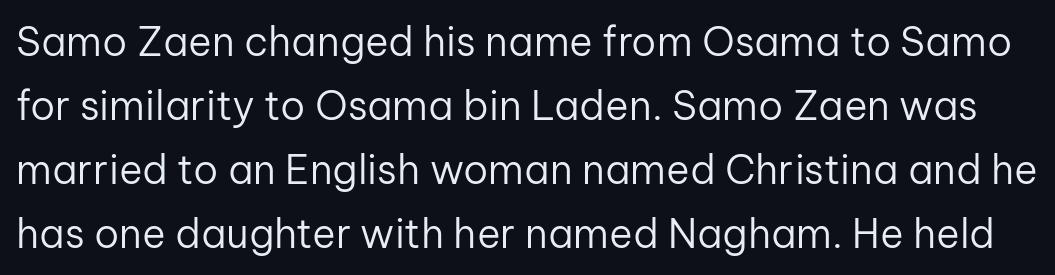
This sample has the flowing, uneven cadence of proportional lettering. Notice how the stems are strictly vertical — no italics here. Vertically, the passage feels balanced, rows spaced as you'd expect. No word sits above an underline.
